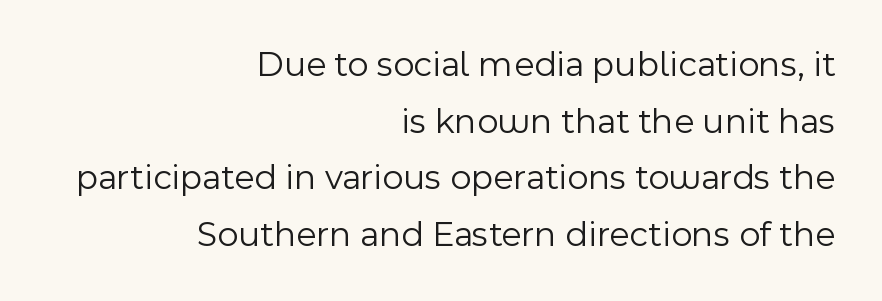
{"serif": "no", "italic": "no", "bold": "no", "weight": "light", "width": "normal", "x_height": "medium", "monospaced": "no", "underline": "no", "align": "right", "line_spacing": "normal", "line_spacing_ratio": 1.57, "letter_spacing": "normal", "letter_spacing_em": 0.0, "glyph_px": 36}
